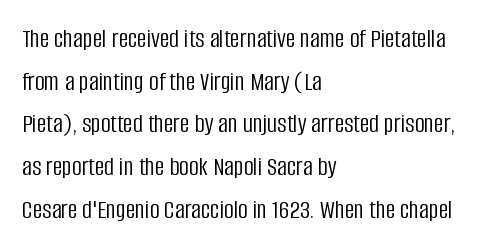
Q: Is the text bold? A: No.
Q: Is the text italic (slanted)? A: No, it is upright.
Q: Is the text underlined? A: No.
Q: How is the paragraph aligned? A: Left-aligned.
Q: Is the spacing between letters normal or unusually wide? A: Normal.
Q: Is the spacing between lines tight, normal or loose? A: Normal.
